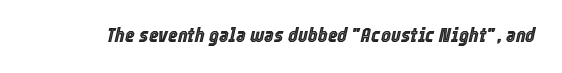
{"italic": "yes", "lean": "right", "slant_degrees": 12, "underline": "no", "letter_spacing": "normal", "letter_spacing_em": 0.0, "glyph_px": 21}
